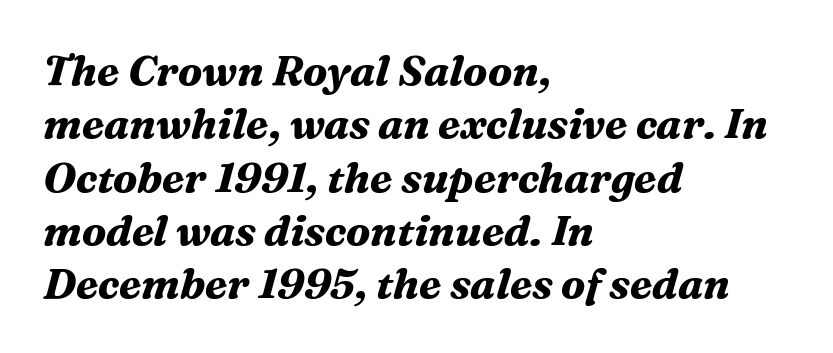
{"serif": "yes", "italic": "yes", "lean": "right", "slant_degrees": 16, "bold": "yes", "weight": "bold", "width": "normal", "stroke_contrast": "medium", "x_height": "medium", "monospaced": "no", "underline": "no", "align": "left", "line_spacing": "normal", "line_spacing_ratio": 1.27, "letter_spacing": "normal", "letter_spacing_em": 0.0, "glyph_px": 42}
